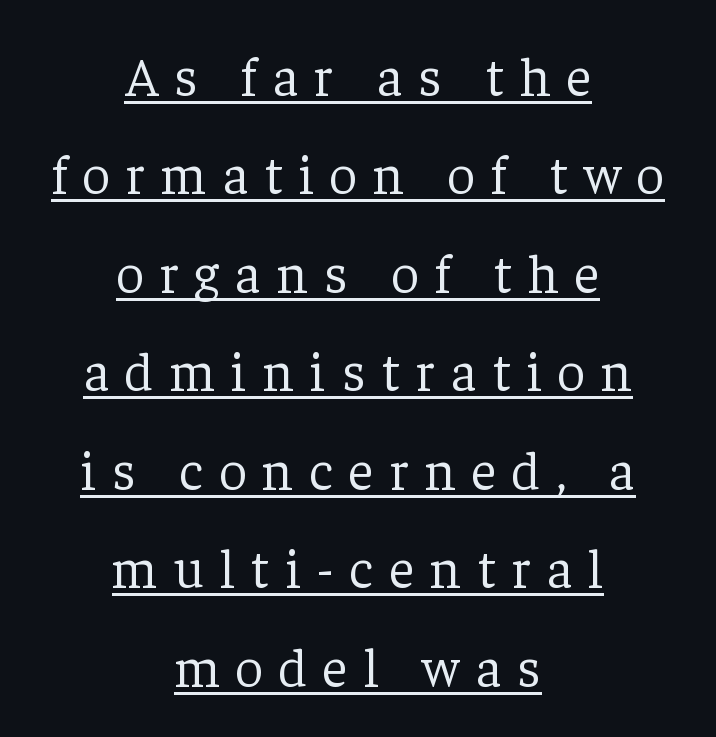
{"serif": "yes", "italic": "no", "bold": "no", "weight": "light", "width": "normal", "stroke_contrast": "low", "x_height": "medium", "monospaced": "no", "underline": "yes", "align": "center", "line_spacing_ratio": 1.79, "letter_spacing": "wide", "letter_spacing_em": 0.29, "glyph_px": 55}
